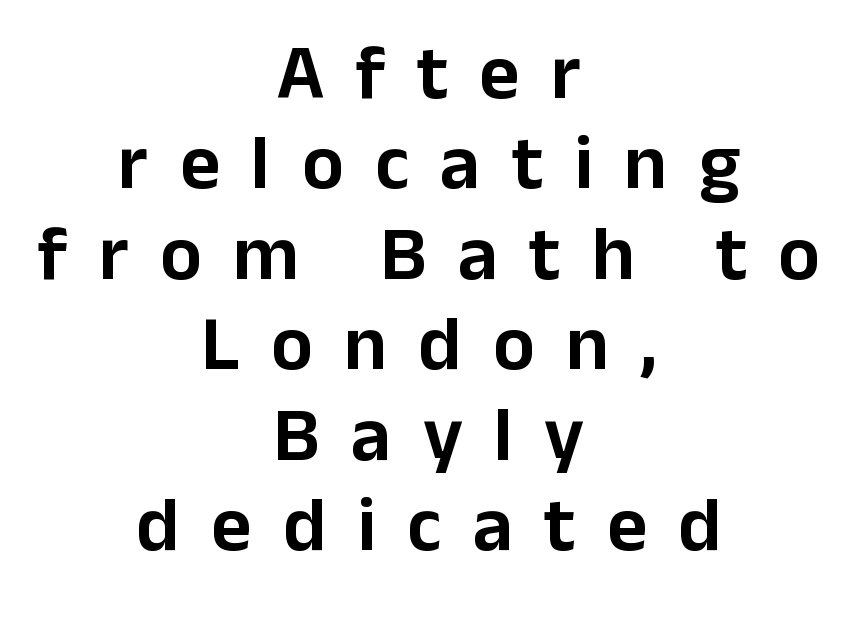
Q: Is the text italic (slanted)? A: No, it is upright.
Q: Is the typeface a serif or a sans-serif typeface? A: Sans-serif.
Q: Is the text underlined? A: No.
Q: How is the paragraph aligned? A: Centered.
Q: Is the spacing between letters normal or unusually wide? A: Unusually wide.
Q: Width (condensed, normal, or wide)? A: Normal.
Q: Stroke contrast? A: Low.
Q: x-height? A: Medium.
Q: Monospaced? A: No.
